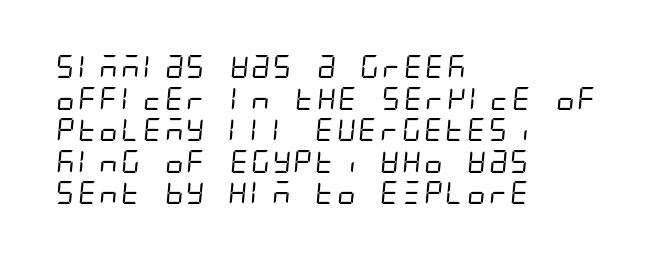
Q: Is the text bold? A: No.
Q: Is the text underlined? A: No.
Q: How is the paragraph aligned? A: Left-aligned.
Q: Is the spacing between letters normal or unusually wide? A: Normal.
Q: Is the spacing between lines tight, normal or loose? A: Normal.
